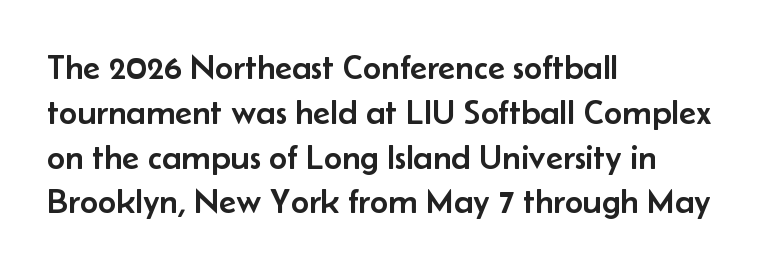
{"serif": "no", "italic": "no", "width": "normal", "stroke_contrast": "low", "x_height": "small", "monospaced": "no", "underline": "no", "align": "left", "line_spacing": "normal", "line_spacing_ratio": 1.28, "letter_spacing": "normal", "letter_spacing_em": 0.0, "glyph_px": 35}
